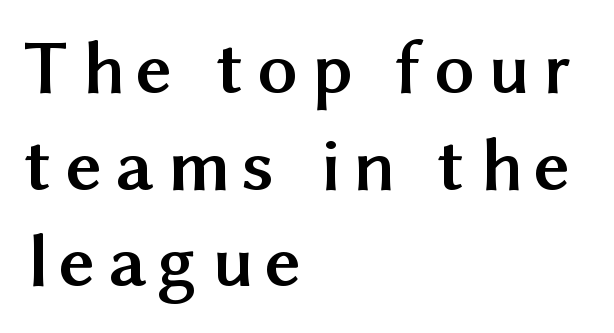
{"serif": "no", "italic": "no", "bold": "yes", "weight": "semibold", "width": "normal", "stroke_contrast": "medium", "x_height": "medium", "monospaced": "no", "underline": "no", "align": "left", "line_spacing_ratio": 1.24, "glyph_px": 78}
